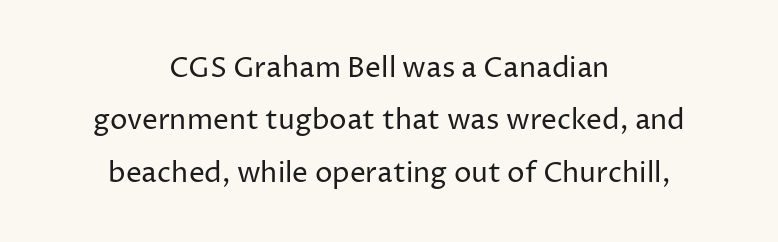
{"serif": "no", "italic": "no", "bold": "no", "weight": "regular", "width": "normal", "stroke_contrast": "low", "x_height": "medium", "monospaced": "no", "underline": "no", "align": "center", "line_spacing_ratio": 1.87, "letter_spacing": "normal", "letter_spacing_em": 0.0, "glyph_px": 28}
